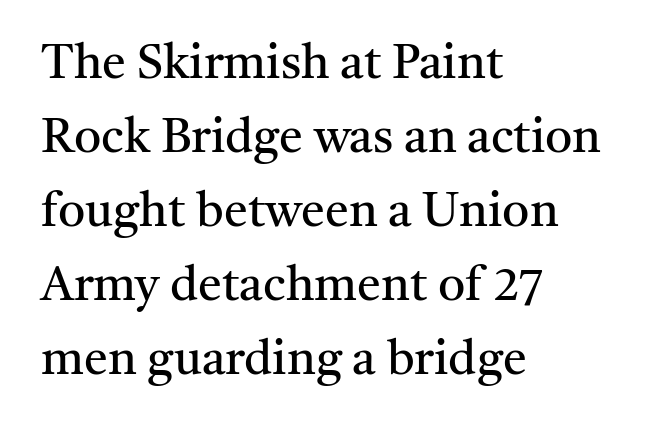
Every row of glyphs begins at an identical x-position on the left. To sum up the face: it has serifs. If you measured baseline to baseline, you'd find a middling distance. Bare-footed words on every line.
